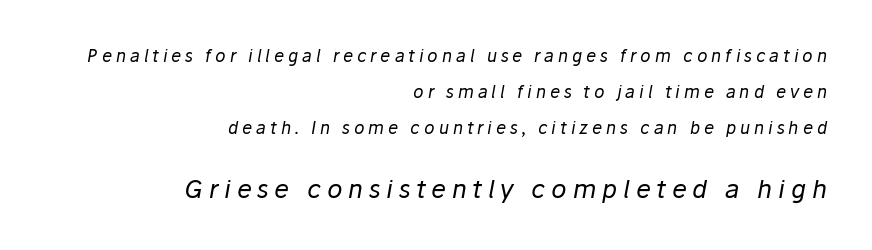
{"italic": "yes", "lean": "right", "slant_degrees": 10, "bold": "no", "underline": "no", "align": "right", "line_spacing": "loose", "line_spacing_ratio": 2.11, "letter_spacing": "wide", "letter_spacing_em": 0.23, "larger_block": "second", "size_ratio": 1.47, "glyph_px": 25}
